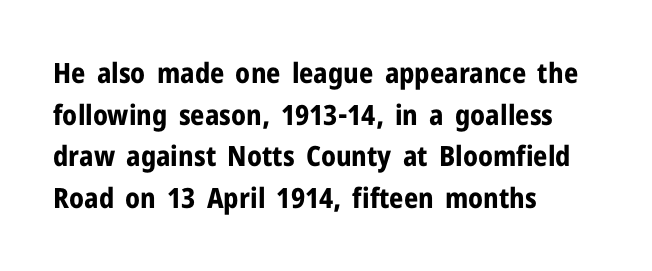
{"serif": "no", "italic": "no", "bold": "yes", "weight": "bold", "width": "normal", "stroke_contrast": "low", "x_height": "medium", "monospaced": "no", "underline": "no", "align": "left", "line_spacing": "normal", "line_spacing_ratio": 1.49, "letter_spacing": "normal", "letter_spacing_em": 0.0, "glyph_px": 28}
